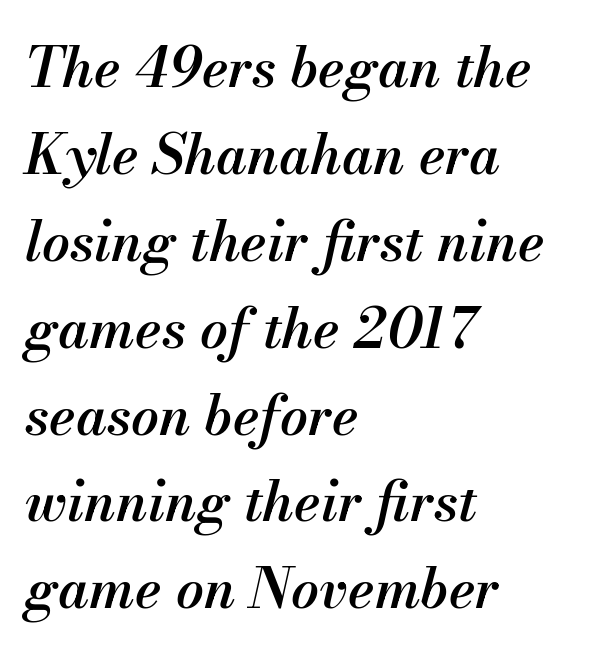
{"italic": "yes", "lean": "right", "slant_degrees": 13, "bold": "semi", "weight": "semibold", "width": "normal", "stroke_contrast": "medium", "x_height": "small", "monospaced": "no", "underline": "no", "align": "left", "line_spacing": "normal", "line_spacing_ratio": 1.58, "letter_spacing": "normal", "letter_spacing_em": 0.0, "glyph_px": 55}
